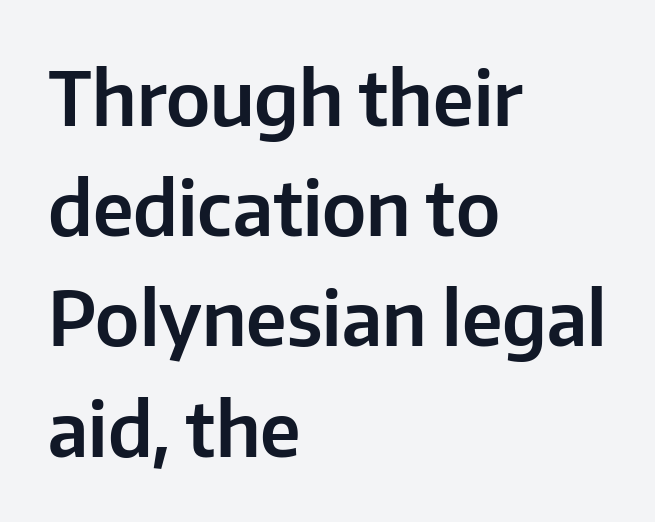
Q: Is the text italic (slanted)? A: No, it is upright.
Q: Is the typeface a serif or a sans-serif typeface? A: Sans-serif.
Q: Is the text underlined? A: No.
Q: How is the paragraph aligned? A: Left-aligned.
Q: Is the spacing between letters normal or unusually wide? A: Normal.
Q: Is the spacing between lines tight, normal or loose? A: Normal.
Q: Width (condensed, normal, or wide)? A: Normal.
Q: Stroke contrast? A: Low.
Q: x-height? A: Medium.
Q: Monospaced? A: No.
